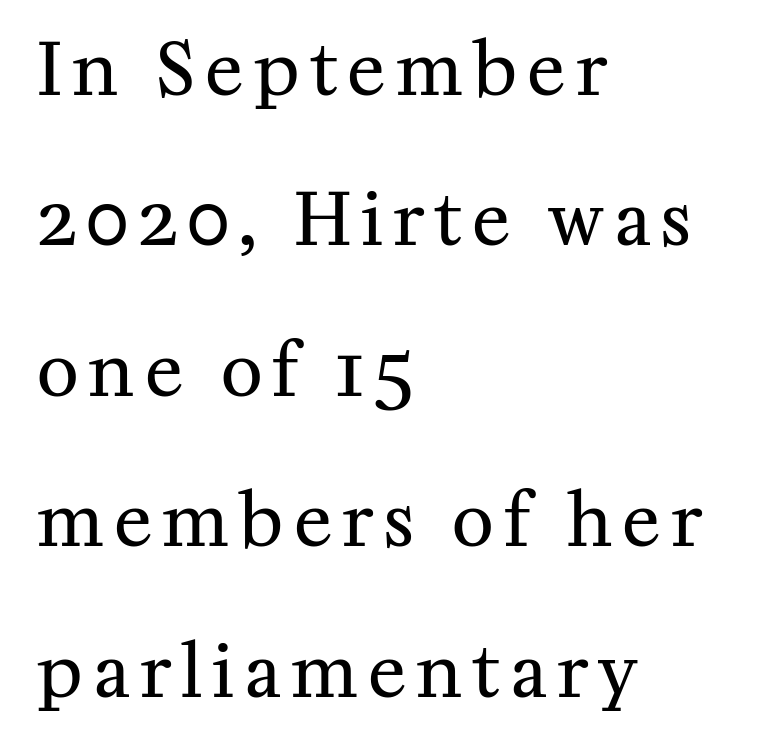
Q: Is the text bold? A: No.
Q: Is the text italic (slanted)? A: No, it is upright.
Q: Is the typeface a serif or a sans-serif typeface? A: Serif.
Q: Is the text underlined? A: No.
Q: How is the paragraph aligned? A: Left-aligned.
Q: Is the spacing between lines tight, normal or loose? A: Loose.
Q: Width (condensed, normal, or wide)? A: Normal.
Q: Stroke contrast? A: Medium.
Q: x-height? A: Medium.
Q: Monospaced? A: No.
